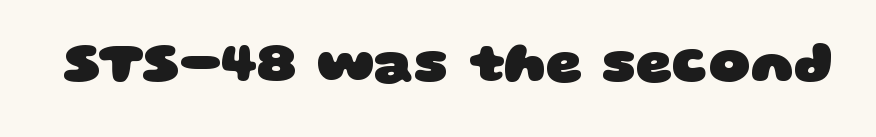
{"serif": "no", "bold": "yes", "weight": "heavy", "width": "wide", "stroke_contrast": "low", "x_height": "large", "monospaced": "no", "underline": "no", "letter_spacing": "normal", "letter_spacing_em": 0.0, "glyph_px": 57}
